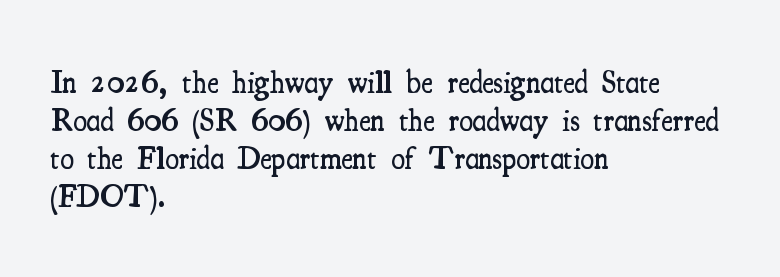
{"serif": "yes", "italic": "no", "bold": "semi", "weight": "semibold", "width": "condensed", "stroke_contrast": "medium", "x_height": "small", "monospaced": "no", "underline": "no", "align": "left", "line_spacing_ratio": 1.23, "letter_spacing": "normal", "letter_spacing_em": 0.0, "glyph_px": 31}
